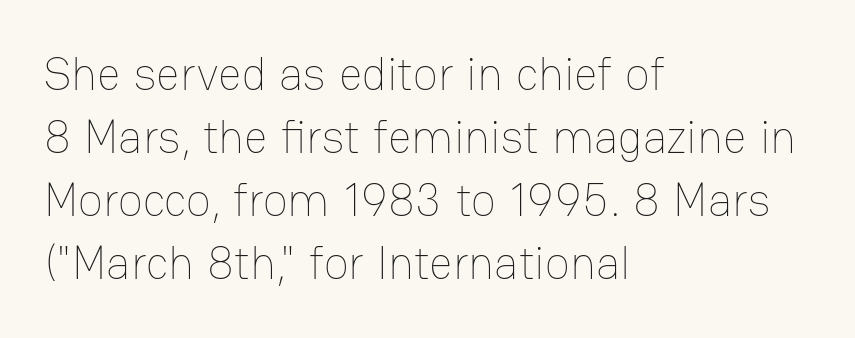
The tracking reads as untouched default to a designer's eye. Glance below the letters and you will spot only blank space. The lettering stays uniformly vertical, giving the passage a roman look. The typeface has the unassuming heft of standard copy or less. If you measured baseline to baseline, you'd find a middling distance. A typesetter would call this proportional, since set widths differ per character.
